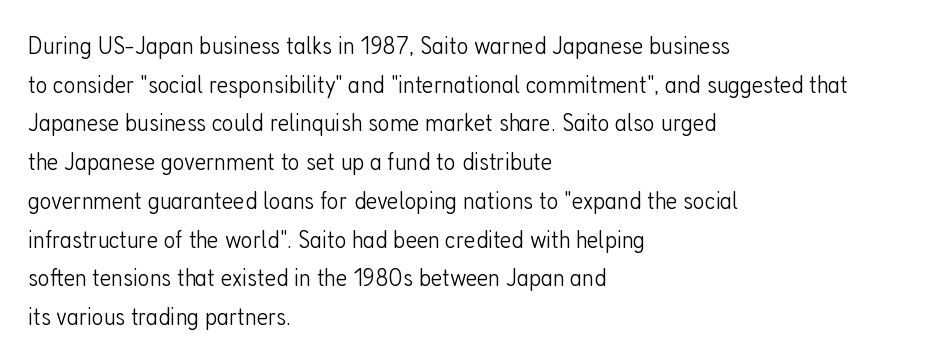
Posture: vertical. The weight tops out at a normal text grade. Words appear dense and cohesive because spacing is normal. If you drew a ruler down the left edge, every line would touch it. Line spacing here is normal. Underline: absent.
